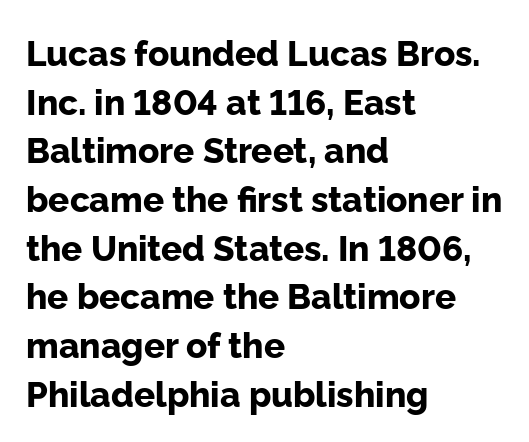
The letters sit at their default tracking, neither squeezed nor spread. The lines sit at an ordinary, default distance from one another. On the weight axis this lands at bold, roughly 700. The characters display no serif detailing; their extremities are plain. Character widths vary here, with narrow letters taking less room than wide ones. When letters stand straight like this, we call the style roman or upright.
